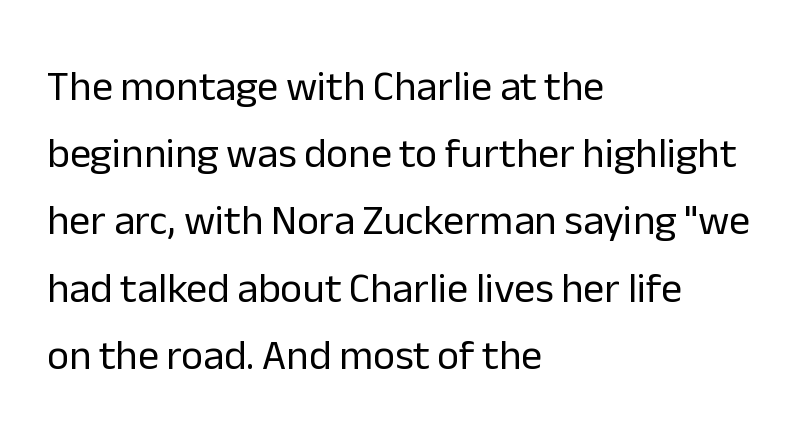
Q: Is the text bold? A: No.
Q: Is the text italic (slanted)? A: No, it is upright.
Q: Is the typeface a serif or a sans-serif typeface? A: Sans-serif.
Q: Is the text underlined? A: No.
Q: How is the paragraph aligned? A: Left-aligned.
Q: Is the spacing between letters normal or unusually wide? A: Normal.
Q: Is the spacing between lines tight, normal or loose? A: Normal.
Q: Width (condensed, normal, or wide)? A: Normal.
Q: Stroke contrast? A: Low.
Q: x-height? A: Medium.
Q: Monospaced? A: No.
